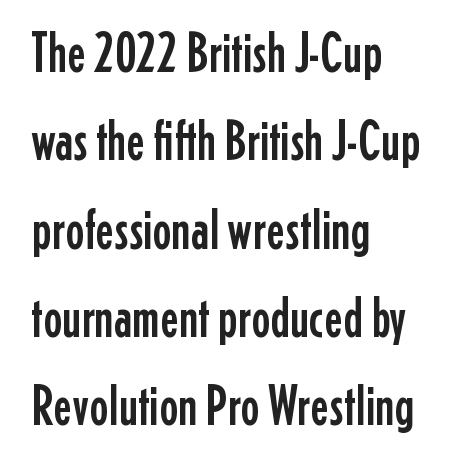
Q: Is the text italic (slanted)? A: No, it is upright.
Q: Is the typeface a serif or a sans-serif typeface? A: Sans-serif.
Q: Is the text underlined? A: No.
Q: How is the paragraph aligned? A: Left-aligned.
Q: Is the spacing between letters normal or unusually wide? A: Normal.
Q: Is the spacing between lines tight, normal or loose? A: Normal.
Q: Width (condensed, normal, or wide)? A: Condensed.
Q: Stroke contrast? A: Low.
Q: x-height? A: Medium.
Q: Monospaced? A: No.
